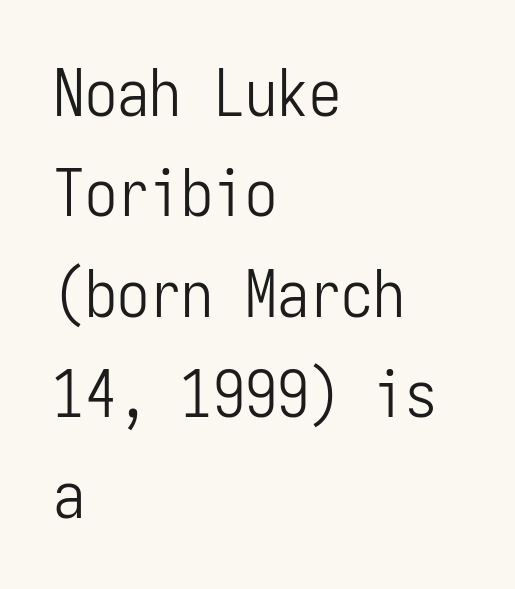
Q: Is the text bold? A: No.
Q: Is the text italic (slanted)? A: No, it is upright.
Q: Is the typeface a serif or a sans-serif typeface? A: Sans-serif.
Q: Is the text underlined? A: No.
Q: How is the paragraph aligned? A: Left-aligned.
Q: Is the spacing between letters normal or unusually wide? A: Normal.
Q: Is the spacing between lines tight, normal or loose? A: Normal.
Q: Width (condensed, normal, or wide)? A: Condensed.
Q: Stroke contrast? A: Low.
Q: x-height? A: Medium.
Q: Monospaced? A: Yes.
